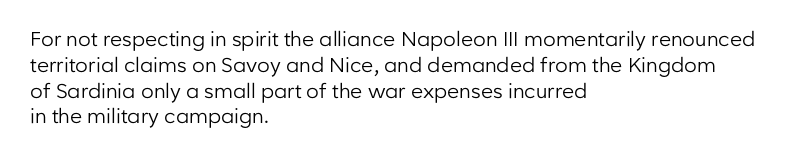
{"italic": "no", "bold": "no", "underline": "no", "align": "left", "line_spacing": "normal", "line_spacing_ratio": 1.29, "letter_spacing": "normal", "letter_spacing_em": 0.0, "glyph_px": 20}
